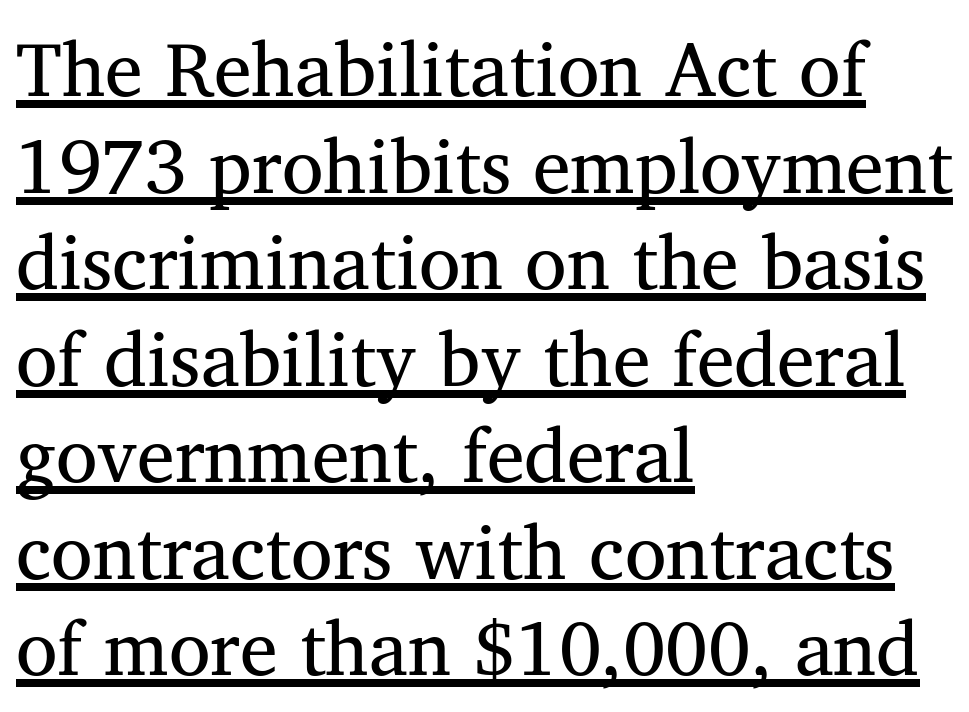
{"serif": "yes", "italic": "no", "bold": "no", "weight": "regular", "width": "normal", "stroke_contrast": "medium", "x_height": "medium", "monospaced": "no", "underline": "yes", "align": "left", "line_spacing": "normal", "line_spacing_ratio": 1.27, "letter_spacing": "normal", "letter_spacing_em": 0.0, "glyph_px": 76}
